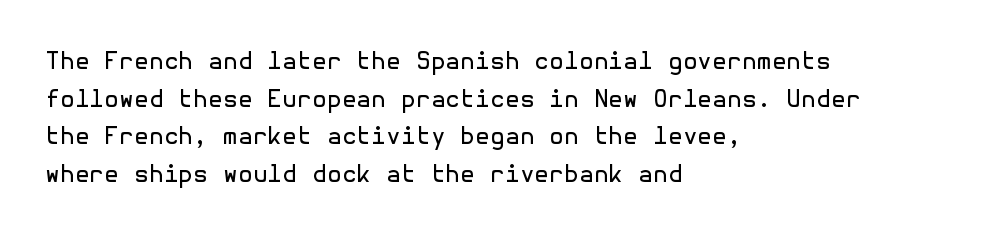
The image shows 24 px text type, upright; set left-aligned, normal line spacing (1.57x), normal letter spacing, not underlined.
